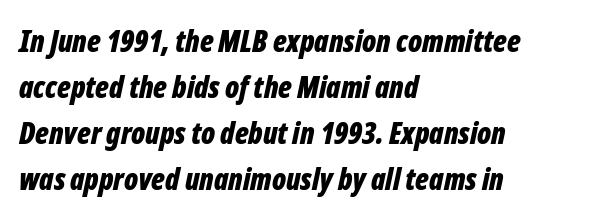
The image shows 30 px bold, condensed type, italic (leaning right); set left-aligned, normal line spacing (1.53x), normal letter spacing, not underlined; low stroke contrast and a medium x-height.
